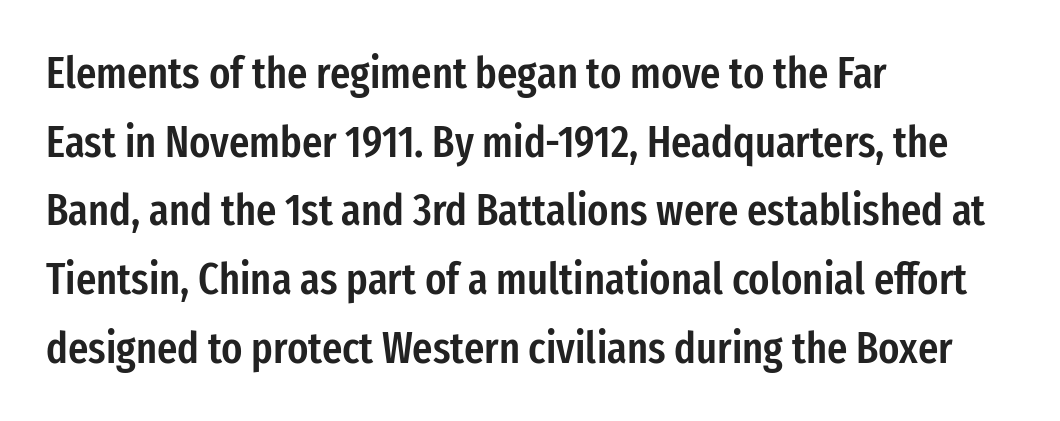
{"serif": "no", "italic": "no", "bold": "semi", "weight": "semibold", "width": "condensed", "stroke_contrast": "low", "x_height": "medium", "monospaced": "no", "underline": "no", "align": "left", "line_spacing": "normal", "line_spacing_ratio": 1.56, "letter_spacing": "normal", "letter_spacing_em": 0.0, "glyph_px": 44}
